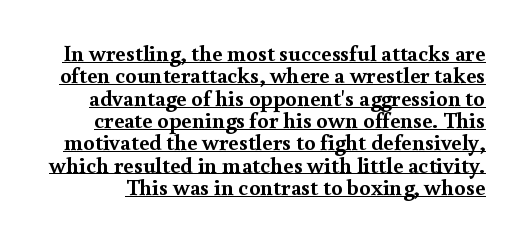
When letters stand straight like this, we call the style roman or upright. You can see a thin bar hugging the bottom of the glyphs. The sample has been set heavy, in full bold. Baseline-to-baseline distance is barely more than the letter height. The type is set solid horizontally, with unmodified tracking.
